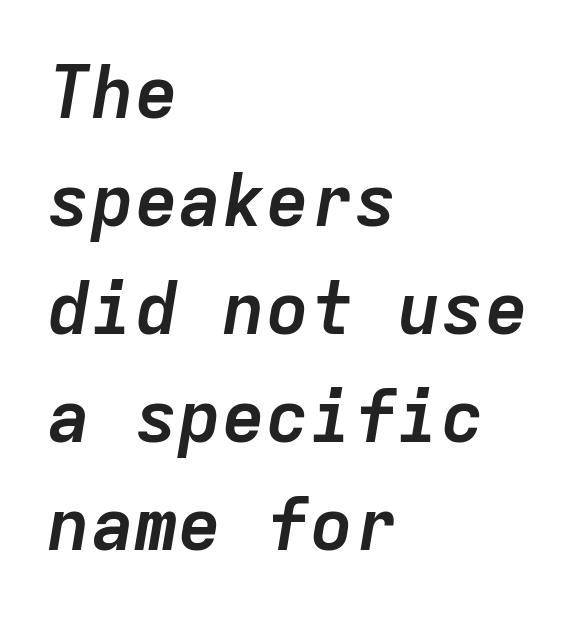
Q: Is the text bold? A: Yes.
Q: Is the text italic (slanted)? A: Yes, it leans right by about 9 degrees.
Q: Is the text underlined? A: No.
Q: How is the paragraph aligned? A: Left-aligned.
Q: Is the spacing between letters normal or unusually wide? A: Normal.
Q: Is the spacing between lines tight, normal or loose? A: Normal.
Q: Width (condensed, normal, or wide)? A: Normal.
Q: Stroke contrast? A: Low.
Q: x-height? A: Medium.
Q: Monospaced? A: Yes.
